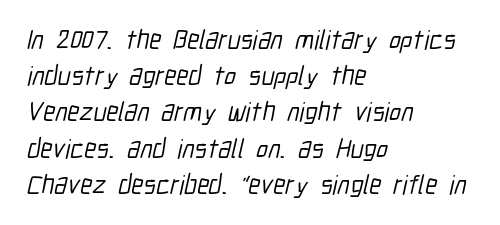
{"underline": "no", "align": "left", "line_spacing": "normal", "line_spacing_ratio": 1.34, "letter_spacing": "normal", "letter_spacing_em": 0.0, "glyph_px": 27}
